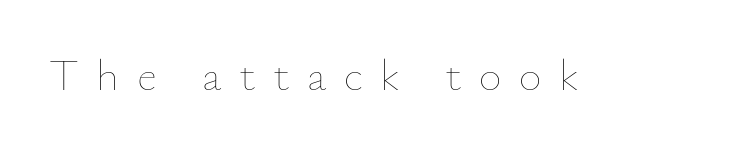
The image shows 44 px thin type, upright; set unusually wide letter spacing (+0.4 em), not underlined; low stroke contrast and a small x-height.
